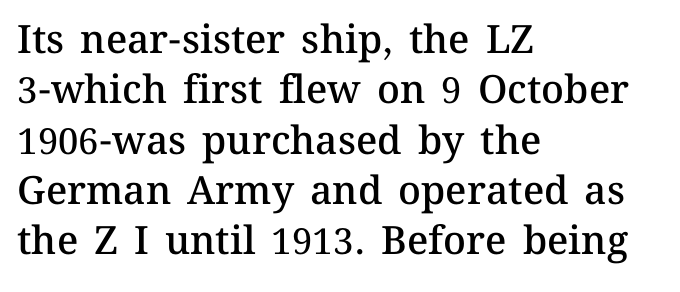
{"italic": "no", "bold": "semi", "weight": "semibold", "width": "normal", "stroke_contrast": "medium", "x_height": "medium", "monospaced": "no", "underline": "no", "align": "left", "line_spacing": "normal", "line_spacing_ratio": 1.29, "letter_spacing": "normal", "letter_spacing_em": 0.0, "glyph_px": 39}
